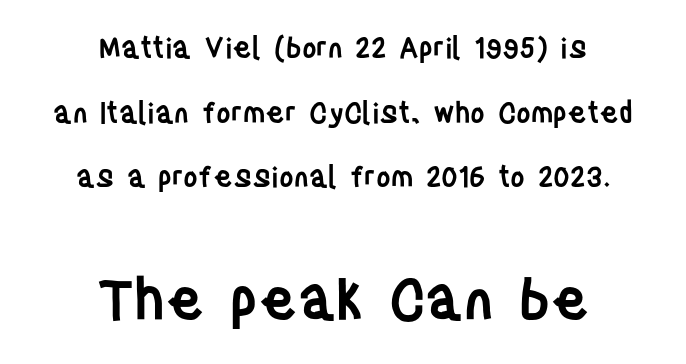
How would I describe the line gaps? Wide and relaxed. Words float on clear page, feet unadorned. Where is the straight margin? There isn't one; the lines are centered. The face used here is rendered with its standard letterfit.
